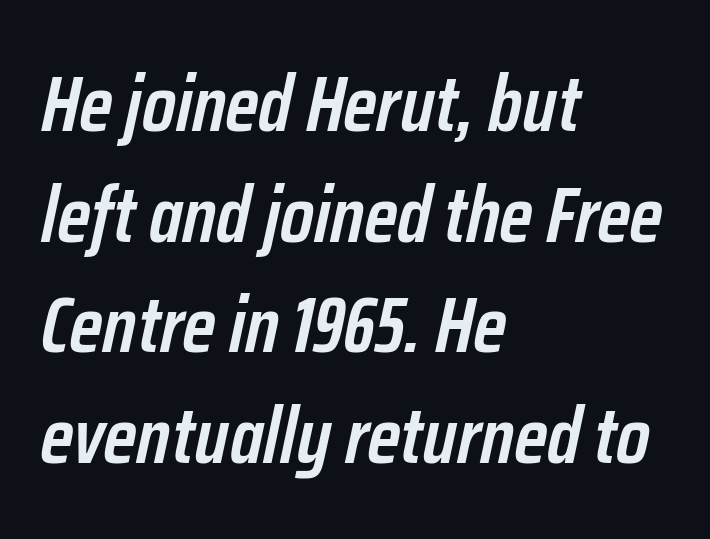
The words here are not underlined. Normally led — the rows are evenly, conventionally spaced. The passage shown is semibold, sitting just below true bold. Words appear dense and cohesive because spacing is normal. The specimen reads as italic at a glance. Proportional: the letters do not fall into vertical columns.
